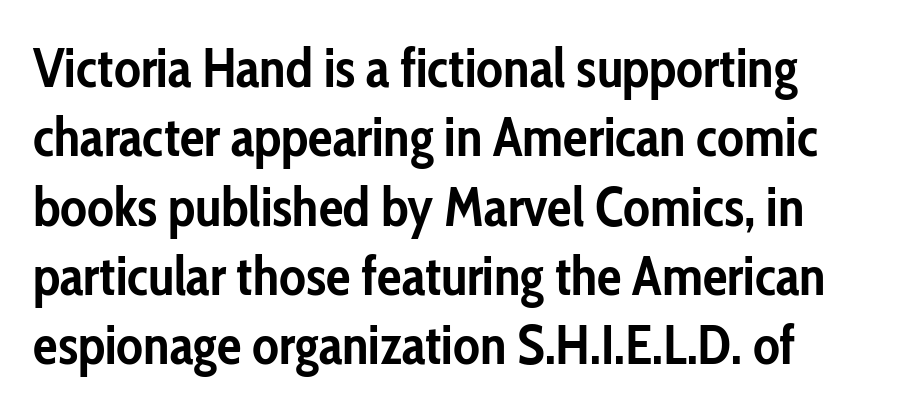
The image shows 55 px semibold, condensed sans-serif type, upright; set normal line spacing (1.26x), normal letter spacing, not underlined; low stroke contrast and a medium x-height.
